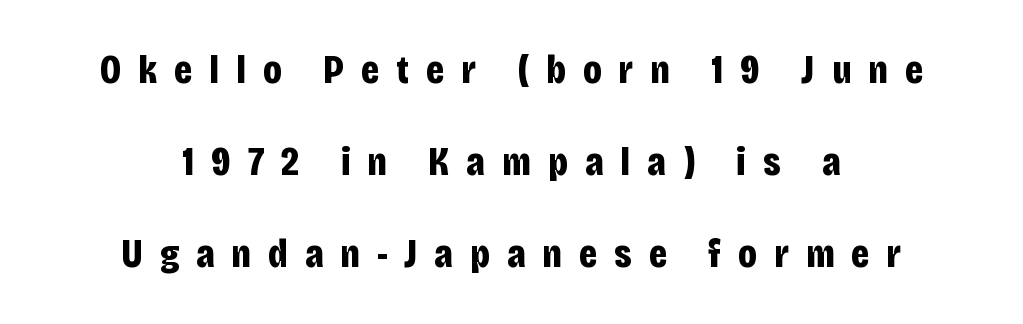
The image shows 41 px bold, condensed sans-serif type, upright; set centered, loose line spacing (2.25x), unusually wide letter spacing (+0.41 em), not underlined; low stroke contrast and a large x-height.
